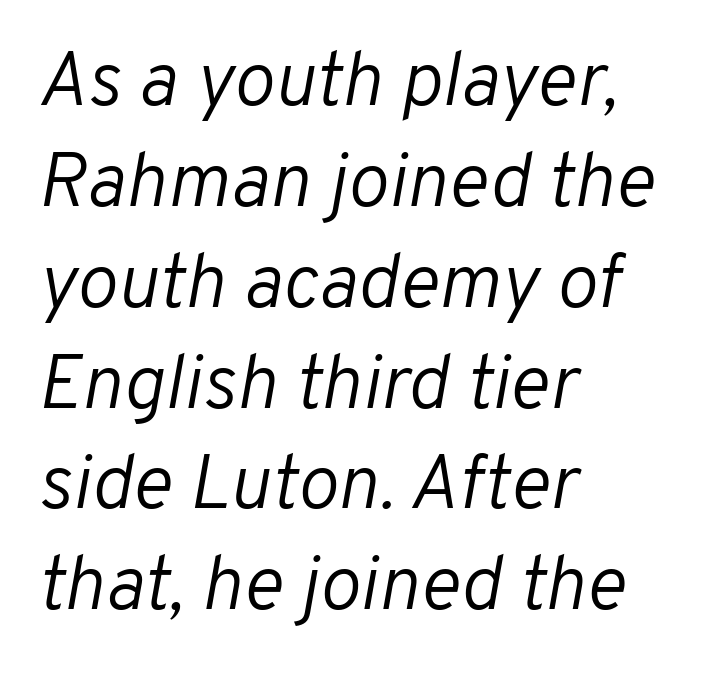
Clear beneath every line of the passage. Proportional: the letters do not fall into vertical columns. Weight: in the light-to-regular range. All the whitespace from short lines collects on the right.
